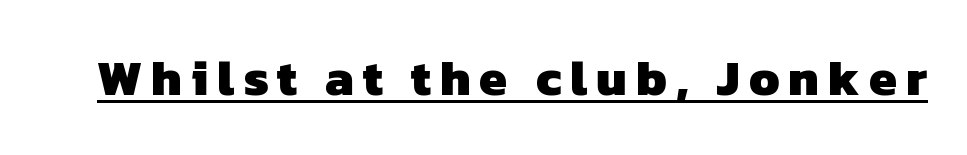
The image shows 50 px heavy sans-serif type; set underlined; low stroke contrast and a medium x-height.
